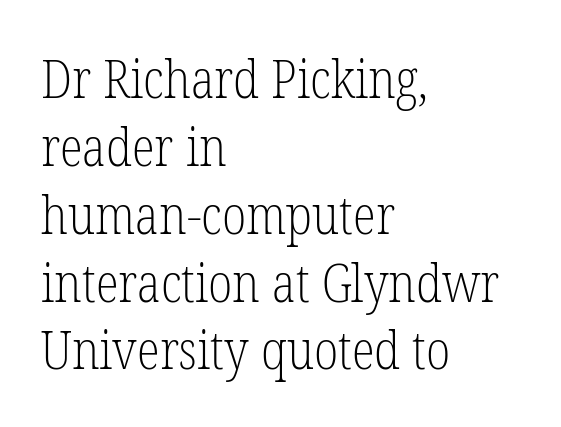
Q: Is the text bold? A: No.
Q: Is the text italic (slanted)? A: No, it is upright.
Q: Is the typeface a serif or a sans-serif typeface? A: Serif.
Q: Is the text underlined? A: No.
Q: How is the paragraph aligned? A: Left-aligned.
Q: Is the spacing between letters normal or unusually wide? A: Normal.
Q: Is the spacing between lines tight, normal or loose? A: Normal.
Q: Width (condensed, normal, or wide)? A: Condensed.
Q: Stroke contrast? A: Low.
Q: x-height? A: Medium.
Q: Monospaced? A: No.
